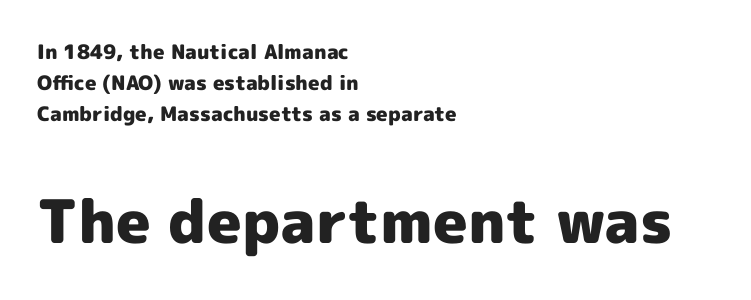
This rendering employs a face without finishing strokes, i.e., a sans-serif. A typesetter would call this proportional, since set widths differ per character. No italicization has been applied; the sample stays upright. Plenty of ink on the page — the face is bold. Check under the words: just untouched page.
